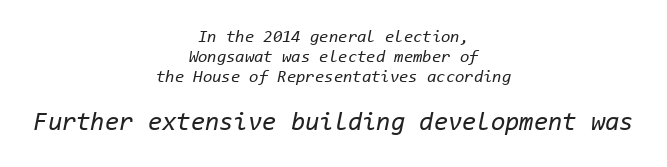
Q: Is the text bold? A: No.
Q: Is the text italic (slanted)? A: Yes, it leans right by about 11 degrees.
Q: Is the text underlined? A: No.
Q: How is the paragraph aligned? A: Centered.
Q: Is the spacing between letters normal or unusually wide? A: Normal.
Q: Which block of text is set in a larger size, the first (top) or the second (bottom)? A: The second (bottom) one.
